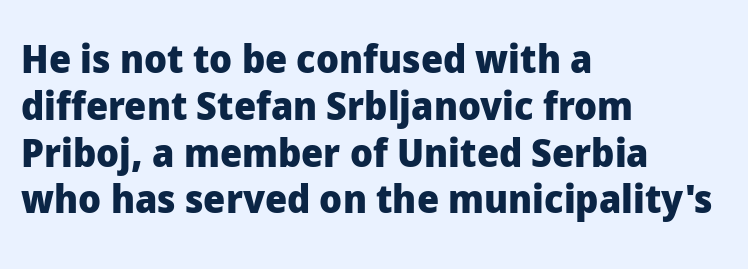
Words appear dense and cohesive because spacing is normal. The gap between lines stays unmarked. A student would call this left alignment; a typographer would say flush left, rag right. Note: no serifs on the glyphs.
